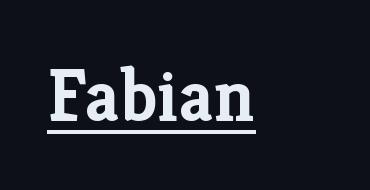
The image shows 75 px semibold serif type, upright; set normal letter spacing, underlined; low stroke contrast and a medium x-height.
